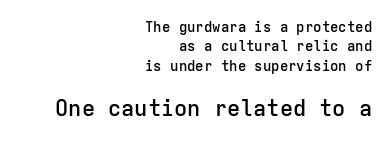
{"italic": "no", "bold": "semi", "underline": "no", "align": "right", "line_spacing": "normal", "line_spacing_ratio": 1.39, "letter_spacing": "normal", "letter_spacing_em": 0.0, "larger_block": "second", "size_ratio": 1.57, "glyph_px": 22}
